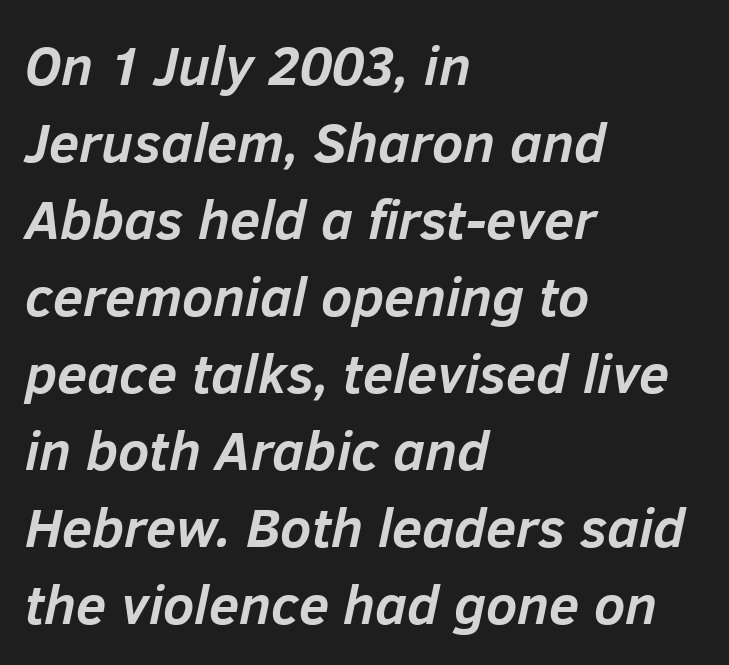
{"italic": "yes", "lean": "right", "slant_degrees": 12, "bold": "yes", "weight": "semibold", "width": "normal", "stroke_contrast": "low", "x_height": "medium", "monospaced": "no", "underline": "no", "align": "left", "line_spacing": "normal", "line_spacing_ratio": 1.4, "letter_spacing": "normal", "letter_spacing_em": 0.0, "glyph_px": 55}
